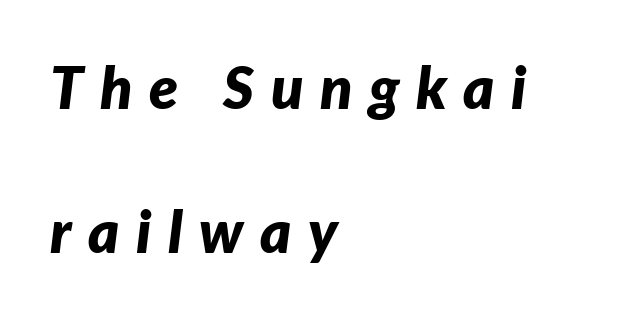
{"italic": "yes", "lean": "right", "slant_degrees": 7, "bold": "yes", "weight": "bold", "width": "normal", "stroke_contrast": "low", "x_height": "medium", "monospaced": "no", "underline": "no", "align": "left", "line_spacing": "loose", "line_spacing_ratio": 2.44, "letter_spacing": "wide", "letter_spacing_em": 0.28, "glyph_px": 59}
